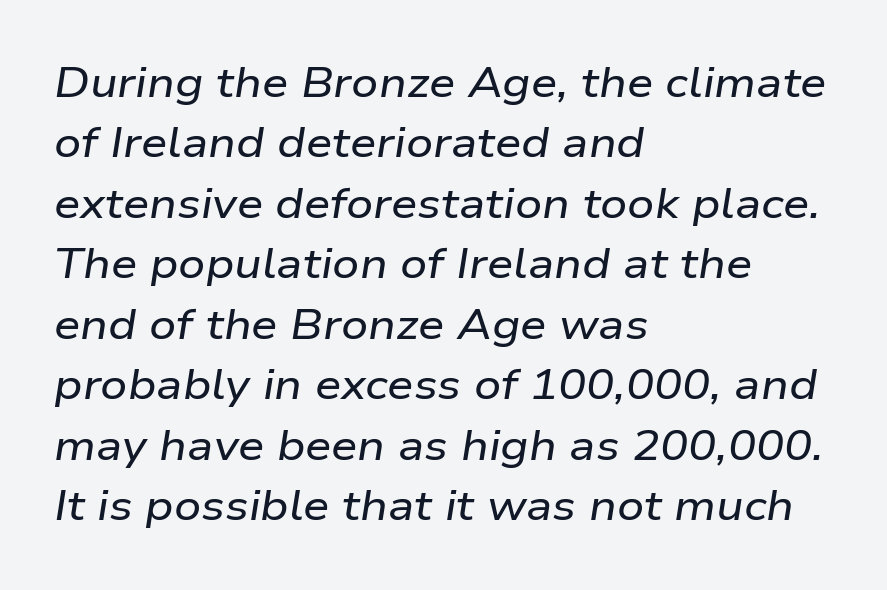
The image shows 42 px wide type, italic (leaning right); set left-aligned, normal line spacing (1.44x), normal letter spacing, not underlined; low stroke contrast and a medium x-height.
